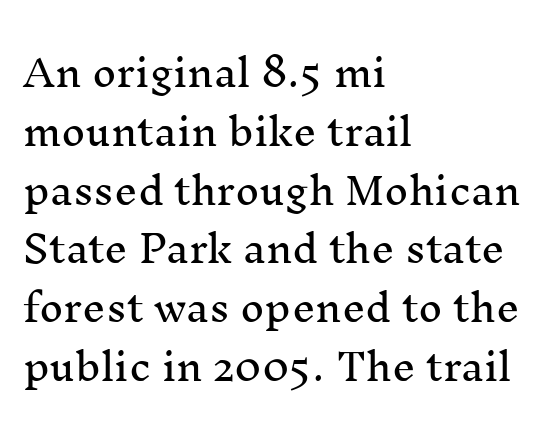
{"serif": "yes", "italic": "no", "width": "normal", "stroke_contrast": "medium", "x_height": "medium", "monospaced": "no", "underline": "no", "align": "left", "line_spacing": "normal", "line_spacing_ratio": 1.59, "letter_spacing": "normal", "letter_spacing_em": 0.0, "glyph_px": 37}
